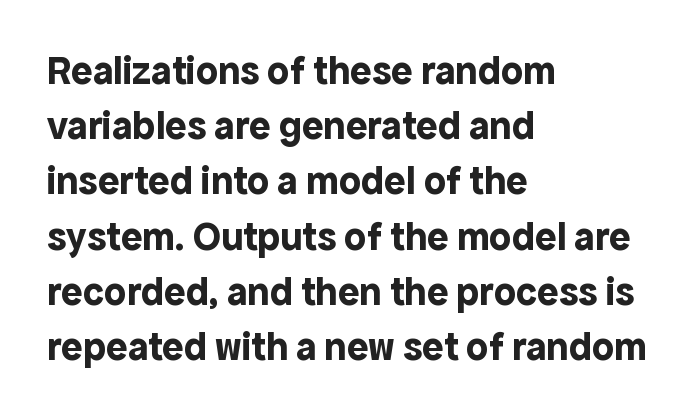
The image shows 40 px bold sans-serif type, upright; set left-aligned, normal line spacing (1.38x), normal letter spacing, not underlined; a medium x-height.
